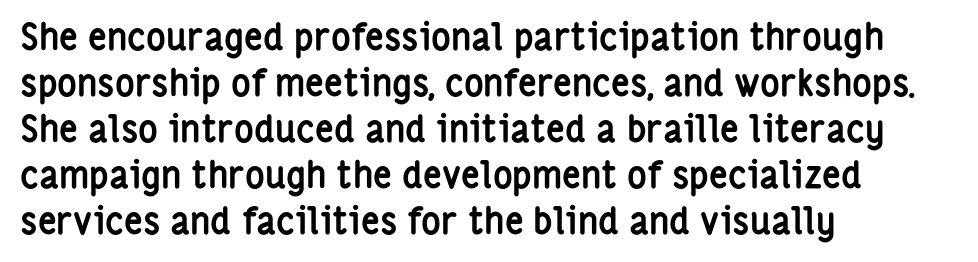
{"serif": "no", "italic": "no", "bold": "yes", "weight": "semibold", "width": "condensed", "stroke_contrast": "low", "x_height": "medium", "monospaced": "no", "underline": "no", "align": "left", "line_spacing_ratio": 1.24, "letter_spacing": "normal", "letter_spacing_em": 0.0, "glyph_px": 37}
